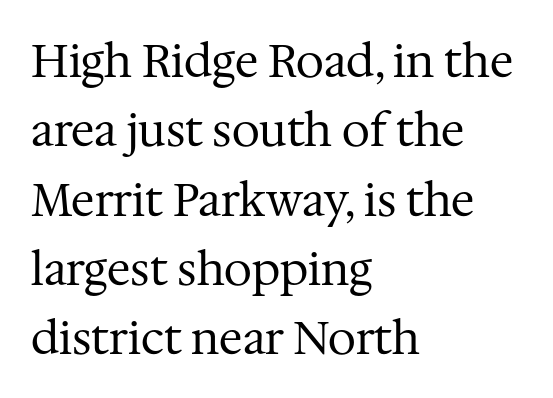
The image shows 45 px regular-weight serif type, upright; set left-aligned, normal line spacing (1.54x), normal letter spacing, not underlined; medium stroke contrast and a medium x-height.
